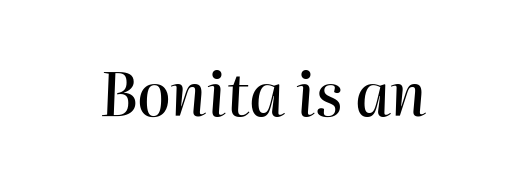
{"italic": "yes", "lean": "right", "slant_degrees": 2, "width": "normal", "stroke_contrast": "high", "x_height": "medium", "monospaced": "no", "underline": "no", "align": "center", "letter_spacing": "normal", "letter_spacing_em": 0.0, "glyph_px": 61}
